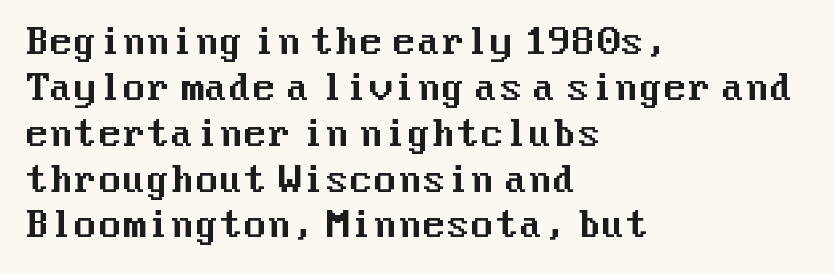
{"serif": "no", "italic": "no", "width": "normal", "stroke_contrast": "medium", "x_height": "medium", "underline": "no", "align": "left", "line_spacing": "normal", "line_spacing_ratio": 1.31, "letter_spacing": "normal", "letter_spacing_em": 0.0, "glyph_px": 35}
